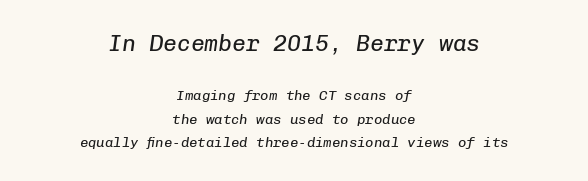
Q: Is the text bold? A: No.
Q: Is the text italic (slanted)? A: Yes, it leans right by about 8 degrees.
Q: Is the text underlined? A: No.
Q: How is the paragraph aligned? A: Centered.
Q: Is the spacing between letters normal or unusually wide? A: Normal.
Q: Is the spacing between lines tight, normal or loose? A: Normal.
Q: Which block of text is set in a larger size, the first (top) or the second (bottom)? A: The first (top) one.
